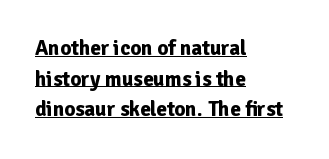
Heft: maximum for text — a bold. Line beginnings align vertically; line endings do not. The string is rendered with underlining switched on. Horizontal bands of white between lines are of average thickness. Posture: upright roman.
